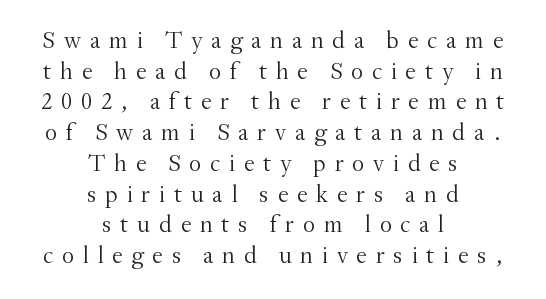
{"italic": "no", "bold": "no", "underline": "no", "align": "center", "line_spacing": "normal", "line_spacing_ratio": 1.28, "letter_spacing": "wide", "letter_spacing_em": 0.36, "glyph_px": 24}
